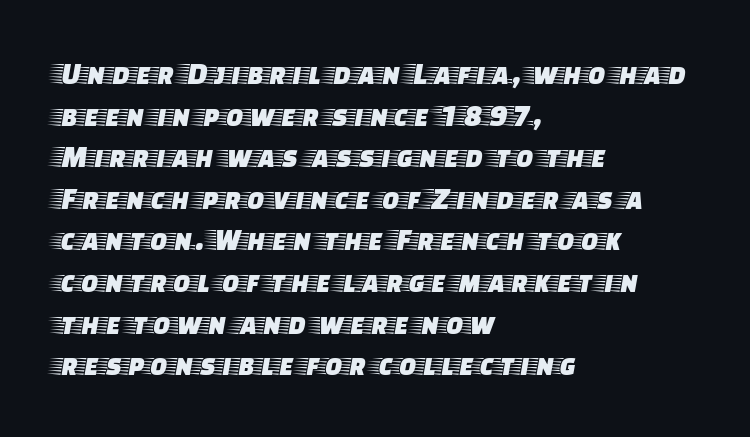
The lines are quadded left. The zone under the glyphs is completely vacant. These lines are rendered in a variable-pitch font. A typesetter would call this zero additional tracking. Serif or sans? Serif — the stroke terminals have little feet.
